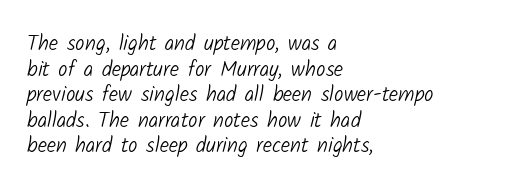
{"bold": "no", "underline": "no", "align": "left", "line_spacing_ratio": 1.22, "letter_spacing": "normal", "letter_spacing_em": 0.0, "glyph_px": 21}
